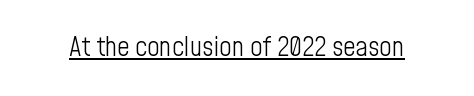
Q: Is the text bold? A: No.
Q: Is the text italic (slanted)? A: No, it is upright.
Q: Is the text underlined? A: Yes.
Q: Is the spacing between letters normal or unusually wide? A: Normal.
